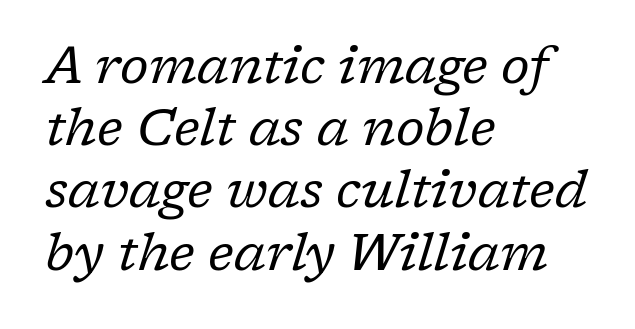
The image shows 51 px regular-weight serif type, italic (leaning right); set left-aligned, line spacing 1.22x, normal letter spacing, not underlined; low stroke contrast and a medium x-height.
